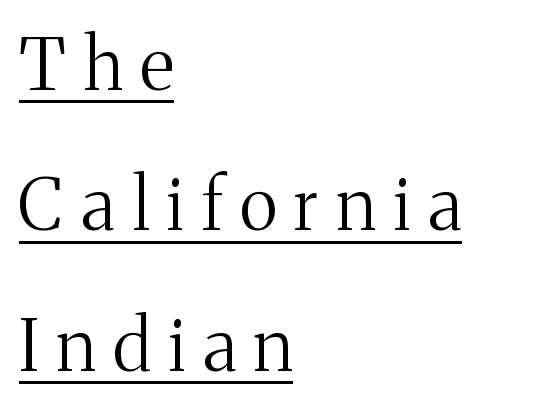
This is the regular roman posture of the typeface. Caption: lettering with a line underneath. Is the stroke heavy? The answer is a plain regular-or-lighter. The leading is generous, giving the passage an open texture. The type family on display is of the serif kind. Layout note: lines flush left.
